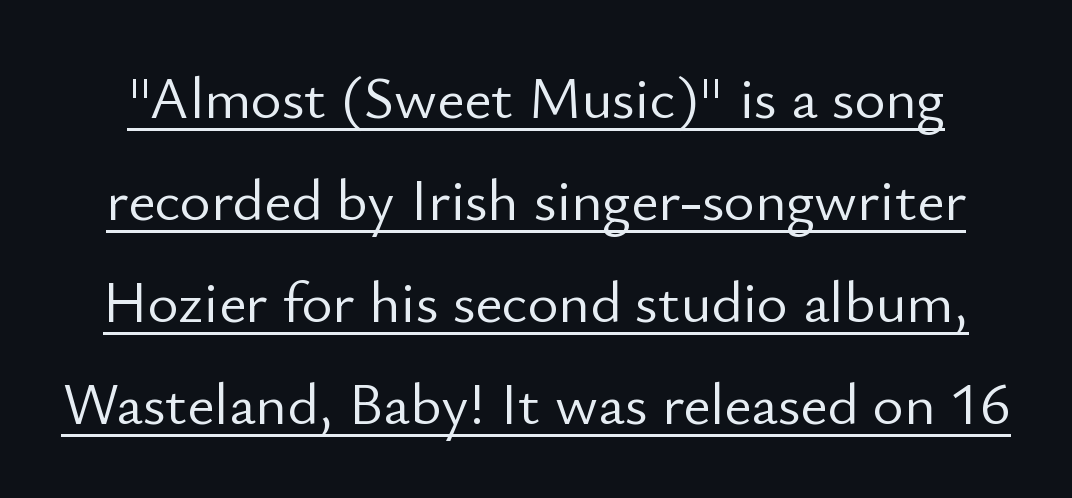
The image shows 59 px light sans-serif type, upright; set line spacing 1.73x, normal letter spacing, underlined; low stroke contrast and a small x-height.
